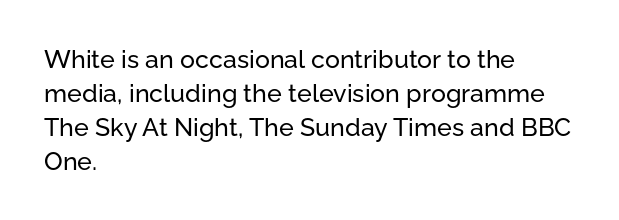
Q: Is the text italic (slanted)? A: No, it is upright.
Q: Is the text underlined? A: No.
Q: How is the paragraph aligned? A: Left-aligned.
Q: Is the spacing between letters normal or unusually wide? A: Normal.
Q: Is the spacing between lines tight, normal or loose? A: Normal.
